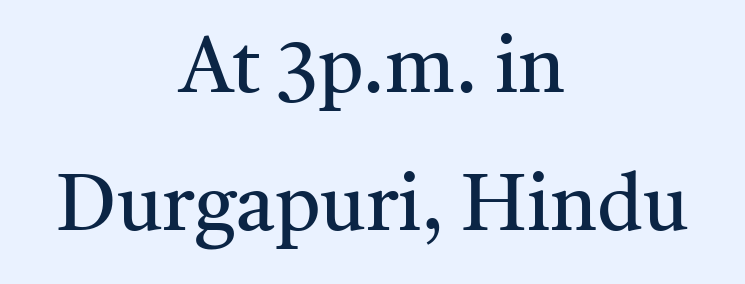
Q: Is the text bold? A: No.
Q: Is the text italic (slanted)? A: No, it is upright.
Q: Is the typeface a serif or a sans-serif typeface? A: Serif.
Q: Is the text underlined? A: No.
Q: How is the paragraph aligned? A: Centered.
Q: Is the spacing between letters normal or unusually wide? A: Normal.
Q: Width (condensed, normal, or wide)? A: Normal.
Q: Stroke contrast? A: Medium.
Q: x-height? A: Medium.
Q: Monospaced? A: No.
